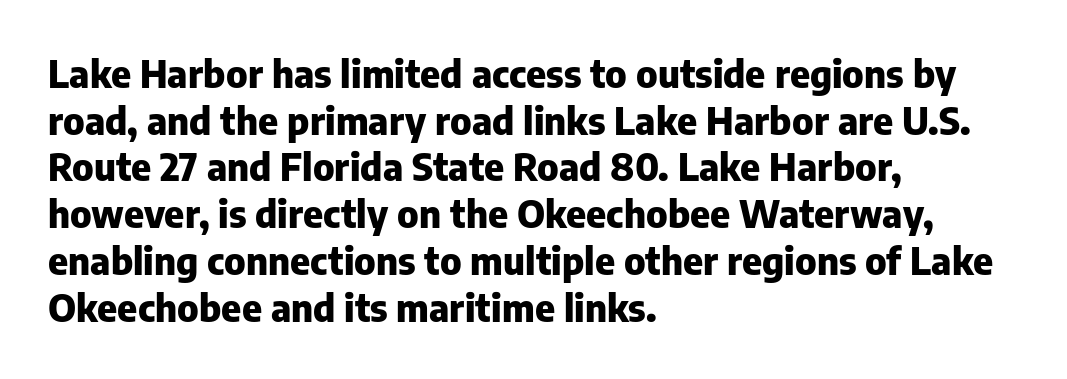
{"serif": "no", "italic": "no", "bold": "yes", "weight": "heavy", "width": "normal", "stroke_contrast": "low", "x_height": "medium", "monospaced": "no", "underline": "no", "align": "left", "line_spacing_ratio": 1.23, "letter_spacing": "normal", "letter_spacing_em": 0.0, "glyph_px": 38}
